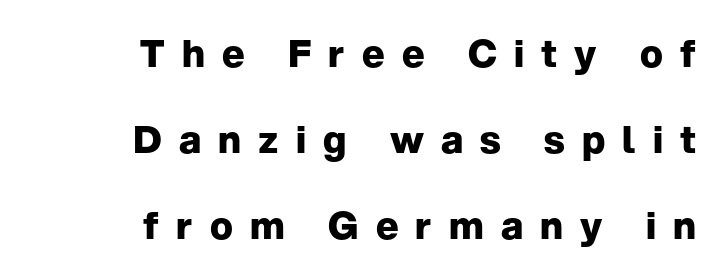
{"serif": "no", "italic": "no", "bold": "yes", "weight": "heavy", "width": "normal", "stroke_contrast": "low", "x_height": "medium", "monospaced": "no", "underline": "no", "align": "right", "line_spacing": "loose", "line_spacing_ratio": 2.26, "letter_spacing": "wide", "letter_spacing_em": 0.45, "glyph_px": 38}
